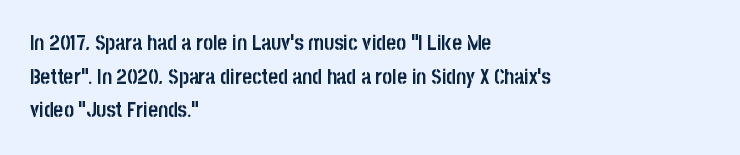
This sample uses plain, unmodified letter spacing. The lines are quadded left. If you measured baseline to baseline, you'd find a middling distance. A dark, heavy texture on the line: the type is bold. Unmarked baselines from the first word to the last.
